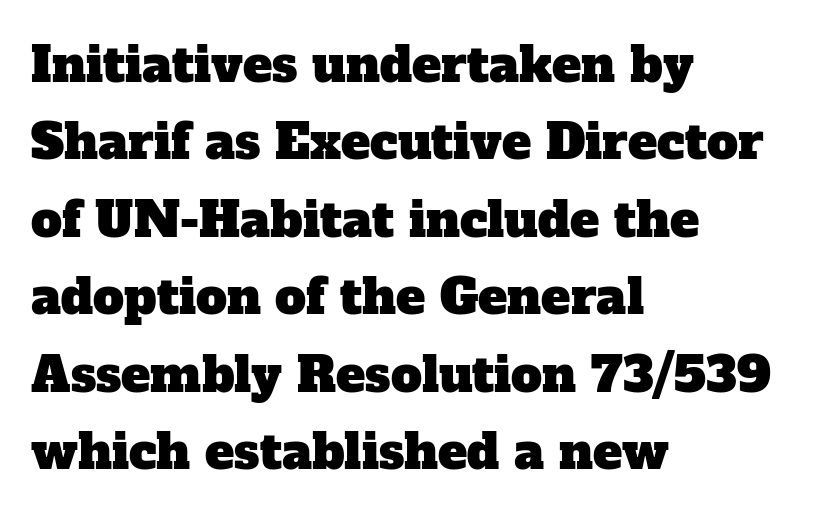
The image shows 49 px serif type; set left-aligned, normal line spacing (1.58x), normal letter spacing, not underlined; low stroke contrast and a medium x-height.
